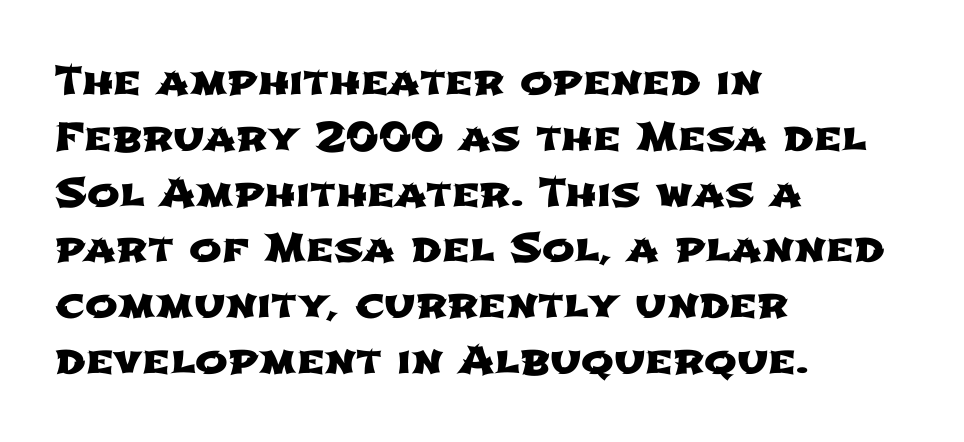
The image shows 39 px wide sans-serif type; set left-aligned, normal line spacing (1.43x), normal letter spacing, not underlined; low stroke contrast and a medium x-height.
